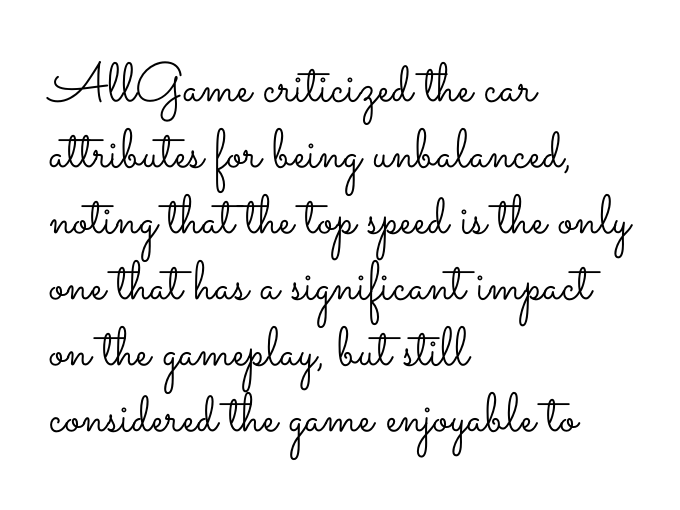
Type without underlining. The paragraph shown leans on its left margin. Here the glyphs are tracked normally, forming tight word shapes. Bold? No — there's no thickening of the strokes.
